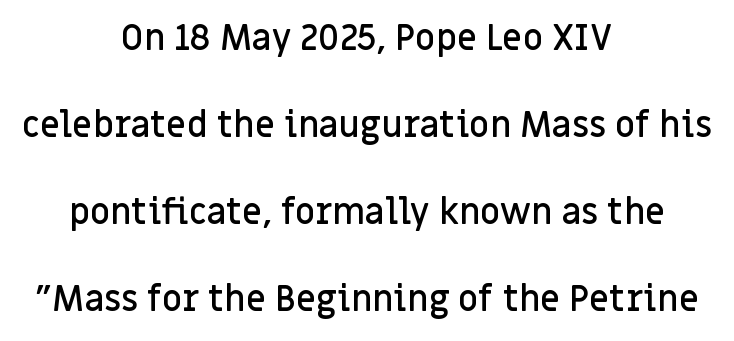
{"serif": "no", "italic": "no", "bold": "semi", "weight": "semibold", "width": "normal", "stroke_contrast": "low", "x_height": "large", "monospaced": "no", "underline": "no", "align": "center", "line_spacing": "loose", "line_spacing_ratio": 2.49, "letter_spacing": "normal", "letter_spacing_em": 0.0, "glyph_px": 35}
